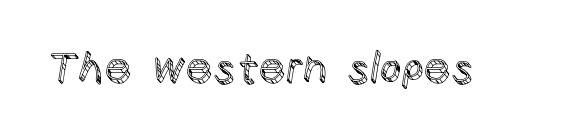
The image shows 43 px text type; set normal letter spacing, not underlined; a large x-height.
